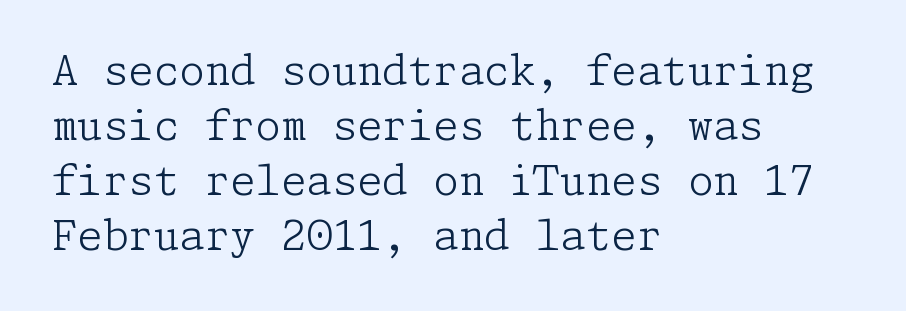
The image shows 41 px light serif type, upright; set left-aligned, normal line spacing (1.34x), normal letter spacing, not underlined; low stroke contrast and a medium x-height.
